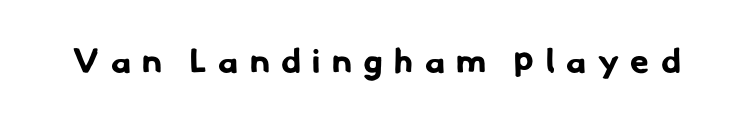
Q: Is the text bold? A: Yes.
Q: Is the typeface a serif or a sans-serif typeface? A: Sans-serif.
Q: Is the text underlined? A: No.
Q: Is the spacing between letters normal or unusually wide? A: Unusually wide.
Q: Width (condensed, normal, or wide)? A: Normal.
Q: Stroke contrast? A: Low.
Q: x-height? A: Small.
Q: Monospaced? A: No.
